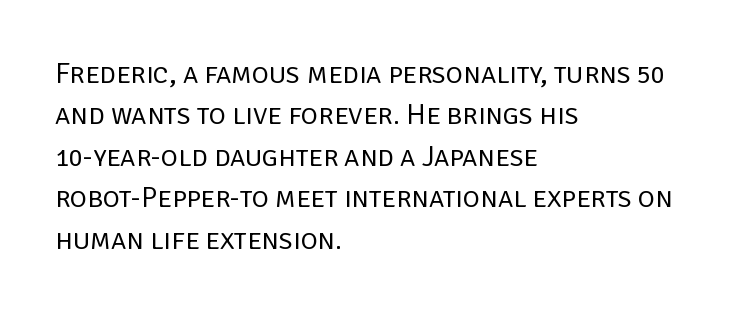
The image shows 29 px regular-weight sans-serif type, upright; set left-aligned, normal line spacing (1.43x), normal letter spacing, not underlined; low stroke contrast and a large x-height.
